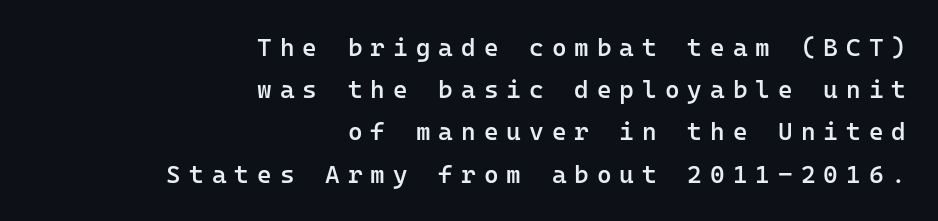
A bit beefed up — I'd call it semibold rather than bold. A student would call this right alignment; a typographer would say flush right, rag left. This is roman type, the default non-slanted kind. In terms of leading, this rendering sits right in the middle.
